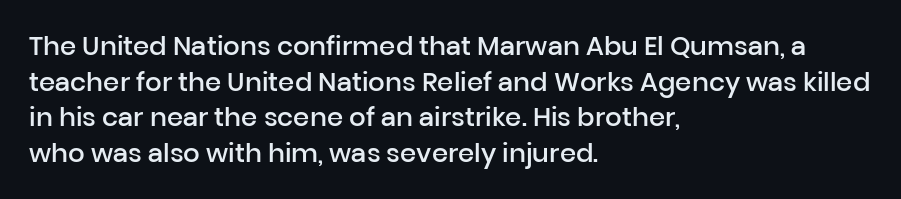
The image shows 26 px text type, upright; set left-aligned, normal line spacing (1.37x), normal letter spacing, not underlined.
